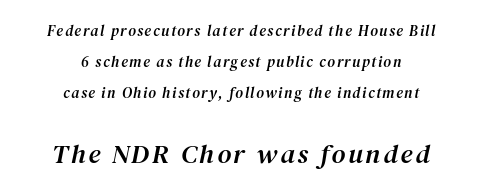
{"italic": "yes", "lean": "right", "slant_degrees": 12, "underline": "no", "align": "center", "line_spacing": "loose", "line_spacing_ratio": 2.08, "larger_block": "second", "size_ratio": 1.8, "glyph_px": 27}
